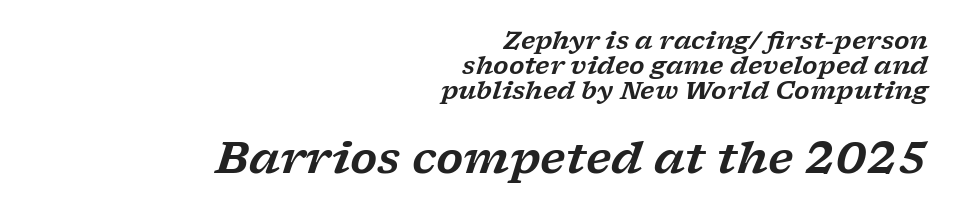
{"serif": "yes", "italic": "yes", "lean": "right", "slant_degrees": 17, "width": "wide", "stroke_contrast": "low", "x_height": "medium", "monospaced": "no", "underline": "no", "align": "right", "line_spacing": "tight", "line_spacing_ratio": 1.0, "letter_spacing": "normal", "letter_spacing_em": 0.0, "larger_block": "second", "size_ratio": 1.76, "glyph_px": 44}
